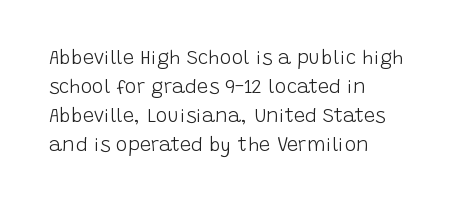
Q: Is the text bold? A: No.
Q: Is the text italic (slanted)? A: No, it is upright.
Q: Is the text underlined? A: No.
Q: How is the paragraph aligned? A: Left-aligned.
Q: Is the spacing between letters normal or unusually wide? A: Normal.
Q: Is the spacing between lines tight, normal or loose? A: Normal.
